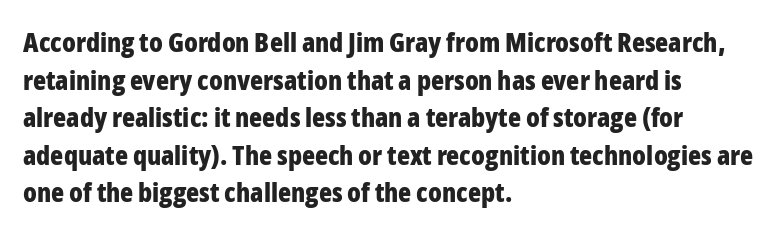
The image shows 27 px bold type, upright; set left-aligned, normal line spacing (1.39x), normal letter spacing, not underlined.
